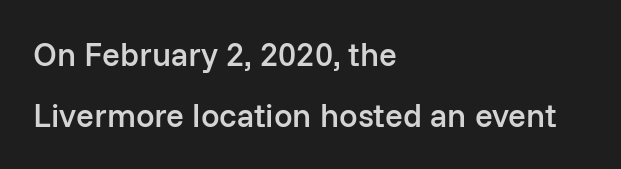
The image shows 33 px semibold sans-serif type, upright; set left-aligned, line spacing 1.84x, normal letter spacing, not underlined; low stroke contrast and a medium x-height.
